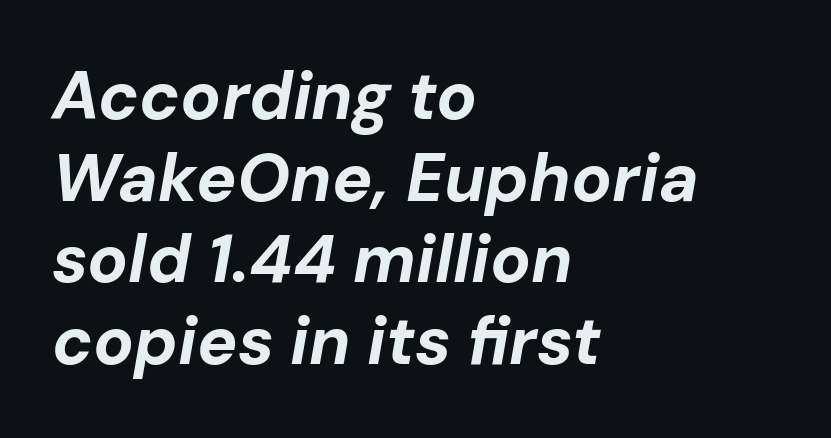
{"italic": "yes", "lean": "right", "slant_degrees": 10, "bold": "yes", "weight": "bold", "width": "normal", "stroke_contrast": "low", "x_height": "medium", "monospaced": "no", "underline": "no", "align": "left", "line_spacing_ratio": 1.22, "letter_spacing": "normal", "letter_spacing_em": 0.0, "glyph_px": 67}
